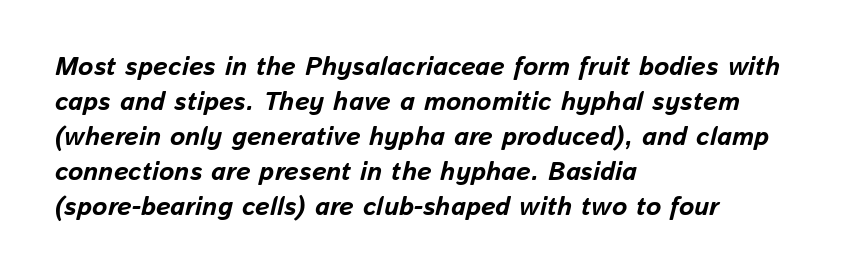
What stands out about the letter spacing? Nothing — it is the standard amount. Alignment: flush left. Heavy, bold letterforms. Regarding leading, the lines here are spaced in the standard way. A clean baseline with only descenders dipping below it. Italic? Definitely — the glyphs are oblique.
